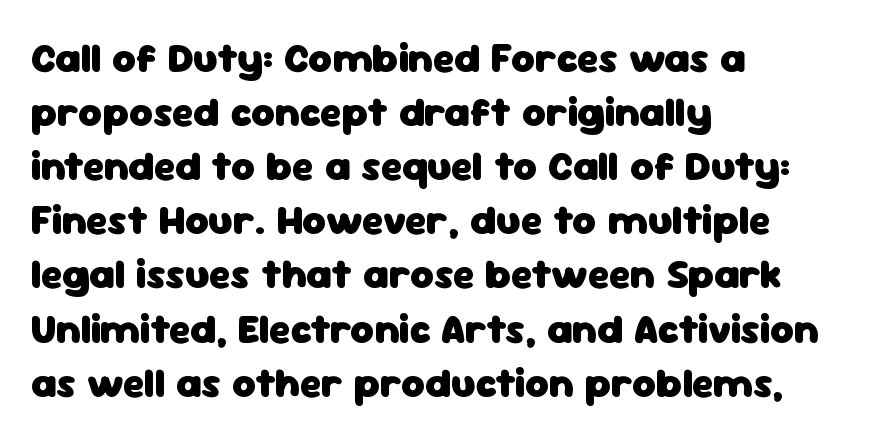
Note: no serifs on the glyphs. The space beneath each line is pristine and unruled. The sample has been set heavy, in full bold. Does extra space separate the letters? No, they use regular spacing.
